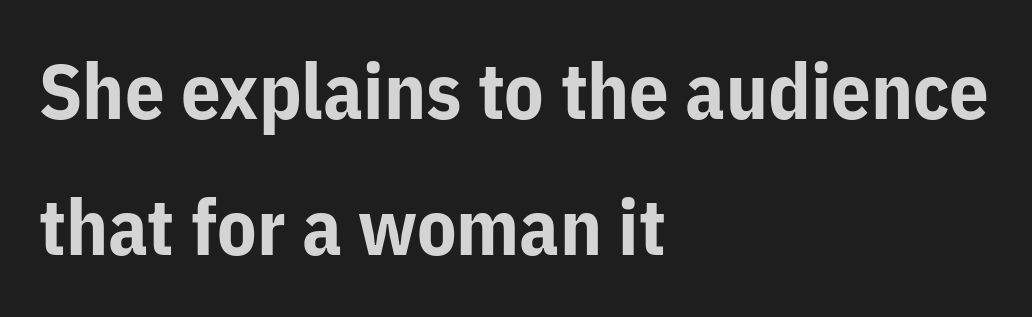
{"serif": "no", "italic": "no", "bold": "yes", "weight": "bold", "width": "normal", "stroke_contrast": "low", "x_height": "medium", "monospaced": "no", "underline": "no", "align": "left", "line_spacing_ratio": 1.75, "letter_spacing": "normal", "letter_spacing_em": 0.0, "glyph_px": 78}
